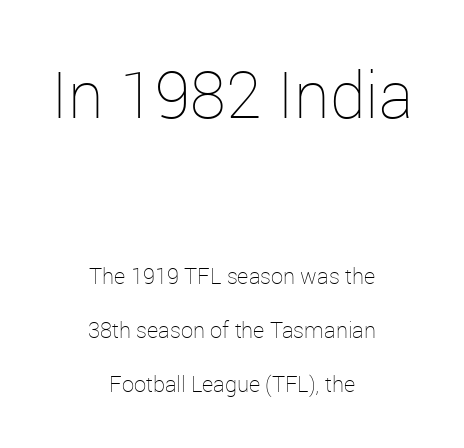
The image shows 65 px thin type, upright; set centered, loose line spacing (2.45x), normal letter spacing, not underlined; the first (top) block is 2.95x larger; low stroke contrast and a medium x-height.
